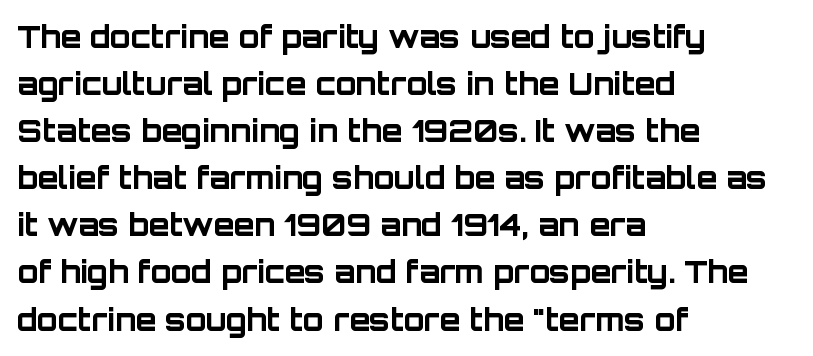
Q: Is the text bold? A: Yes.
Q: Is the text italic (slanted)? A: No, it is upright.
Q: Is the typeface a serif or a sans-serif typeface? A: Sans-serif.
Q: Is the text underlined? A: No.
Q: How is the paragraph aligned? A: Left-aligned.
Q: Is the spacing between letters normal or unusually wide? A: Normal.
Q: Is the spacing between lines tight, normal or loose? A: Normal.
Q: Width (condensed, normal, or wide)? A: Normal.
Q: Stroke contrast? A: Low.
Q: x-height? A: Large.
Q: Monospaced? A: No.
